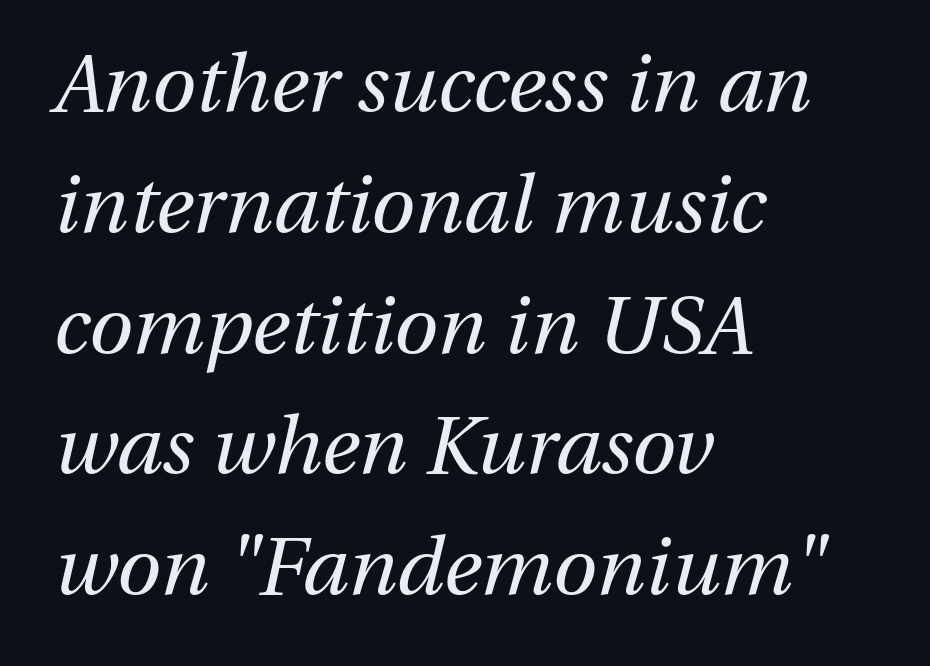
{"italic": "yes", "lean": "right", "slant_degrees": 13, "bold": "no", "weight": "regular", "width": "normal", "stroke_contrast": "medium", "x_height": "medium", "monospaced": "no", "underline": "no", "align": "left", "line_spacing": "normal", "line_spacing_ratio": 1.51, "letter_spacing": "normal", "letter_spacing_em": 0.0, "glyph_px": 80}
